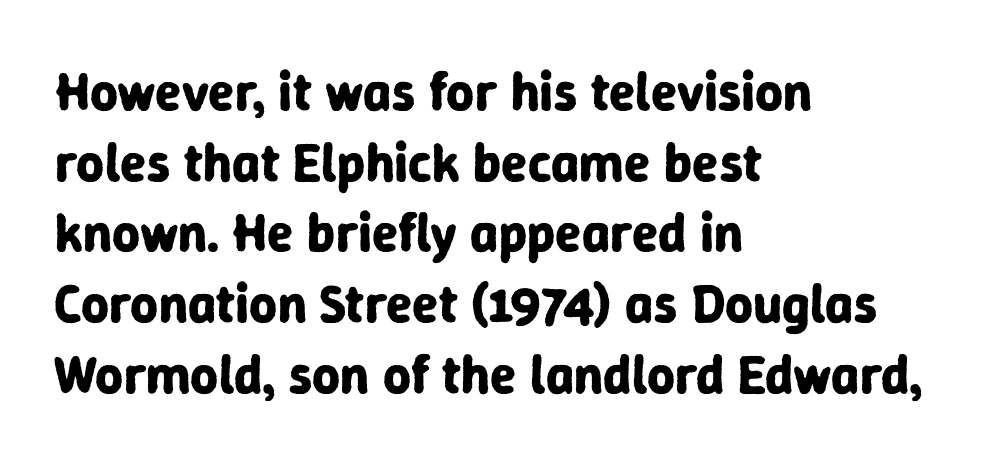
Tall strokes in this sample are plumb rather than angled. Line starts are locked; line ends wander. There is no visible air inserted between adjacent glyphs. Interline gaps are of average width in this sample. You can tell from the bare stems that sans-serif type was used.
